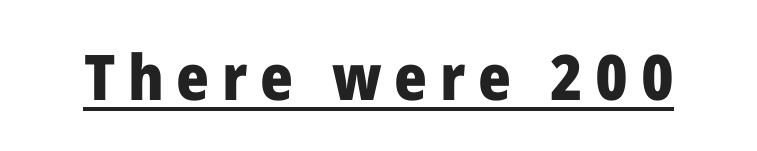
No feet cap the strokes, marking this as sans-serif type. Strokes here are thick enough to call this a true bold. A typesetter would call this proportional, since set widths differ per character. The typesetter has applied underlining to the passage shown. Words appear elongated and porous because spacing is wide. Does the lettering tilt? It doesn't — this is upright.
